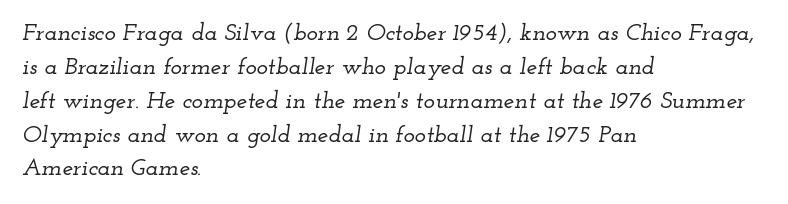
This sample keeps an unexceptional amount of space between lines. This rendering leaves character spacing at its baseline value. A classic flush-left, rag-right setting is used for this passage. The space directly below the letters is spotless. If you drew a line through each stem, it would be angled.
